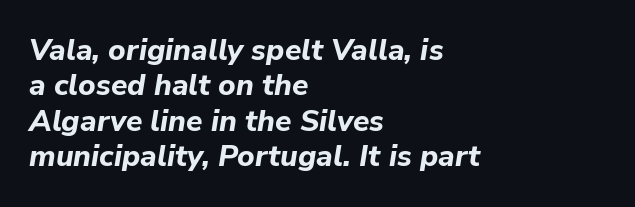
The image shows 30 px bold type, italic (leaning right); set left-aligned, line spacing 1.18x, normal letter spacing, not underlined; low stroke contrast and a medium x-height.
